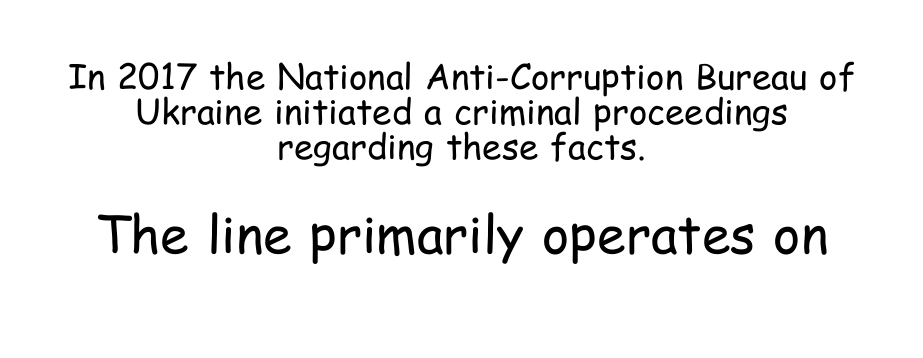
Each letter keeps its own natural width here, so spacing adapts to shape. There is no visible air inserted between adjacent glyphs. The rendering shows plain stroke endings on the letterforms — a sans-serif design. The leading is snug, giving the passage a crowded texture. Every character sits straight up, as roman type does. Unmarked baselines from the first word to the last.
